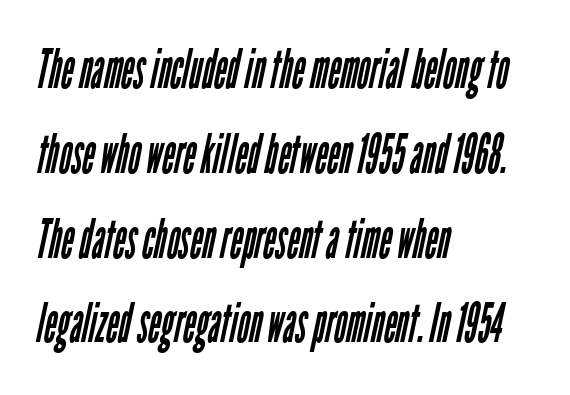
{"serif": "no", "bold": "no", "weight": "regular", "width": "condensed", "stroke_contrast": "low", "x_height": "medium", "monospaced": "no", "underline": "no", "align": "left", "line_spacing": "normal", "line_spacing_ratio": 1.57, "letter_spacing": "normal", "letter_spacing_em": 0.0, "glyph_px": 54}
